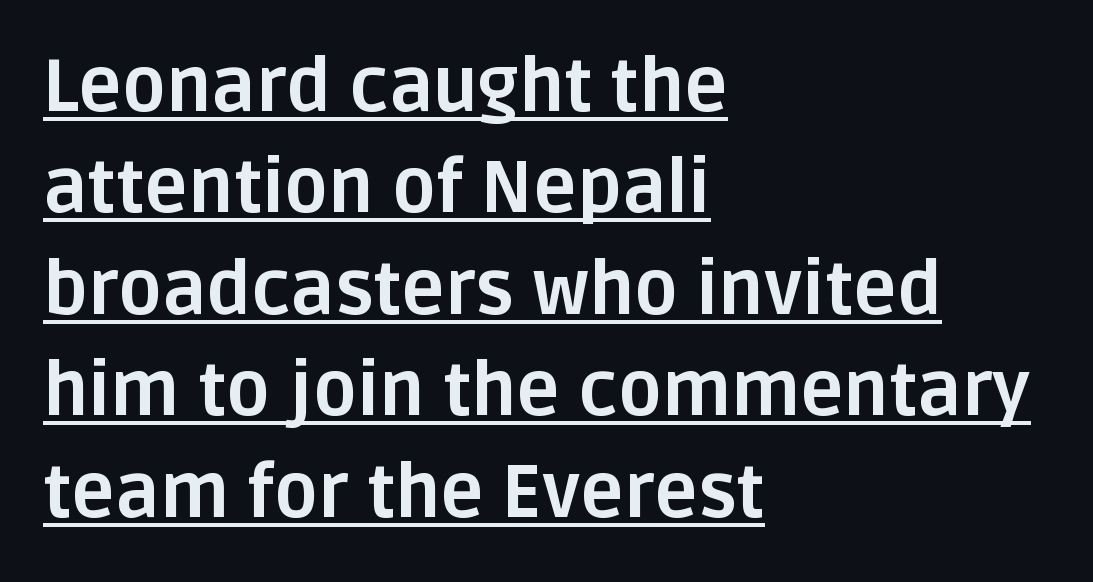
The paragraph shown leans on its left margin. Note the varied advance widths — an 'i' is clearly narrower than an 'm'. Does the lettering tilt? It doesn't — this is upright. Characters follow at the spacing the type designer built in. The rows are spaced the way most documents space them.
